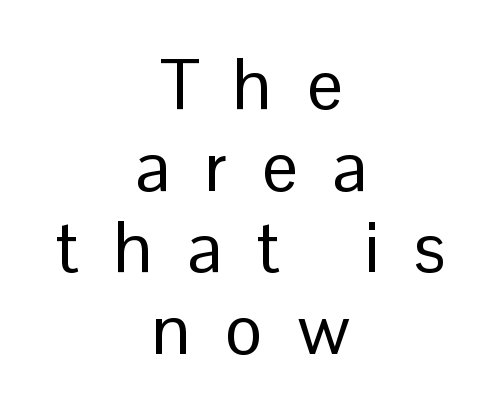
{"serif": "no", "italic": "no", "bold": "no", "weight": "regular", "width": "normal", "stroke_contrast": "low", "x_height": "medium", "monospaced": "no", "underline": "no", "align": "center", "line_spacing": "tight", "line_spacing_ratio": 1.15, "letter_spacing": "wide", "letter_spacing_em": 0.49, "glyph_px": 71}
